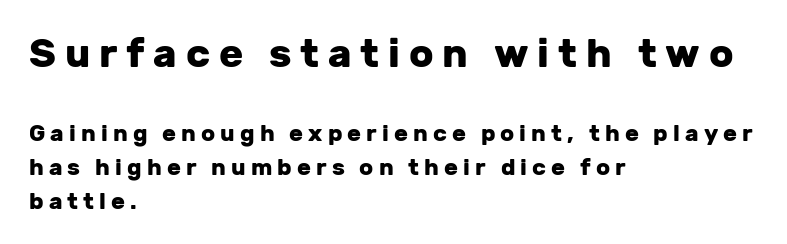
Q: Is the text bold? A: Yes.
Q: Is the text italic (slanted)? A: No, it is upright.
Q: Is the typeface a serif or a sans-serif typeface? A: Sans-serif.
Q: Is the text underlined? A: No.
Q: How is the paragraph aligned? A: Left-aligned.
Q: Is the spacing between letters normal or unusually wide? A: Unusually wide.
Q: Is the spacing between lines tight, normal or loose? A: Normal.
Q: Which block of text is set in a larger size, the first (top) or the second (bottom)? A: The first (top) one.
Q: Width (condensed, normal, or wide)? A: Normal.
Q: Stroke contrast? A: Low.
Q: x-height? A: Medium.
Q: Monospaced? A: No.
